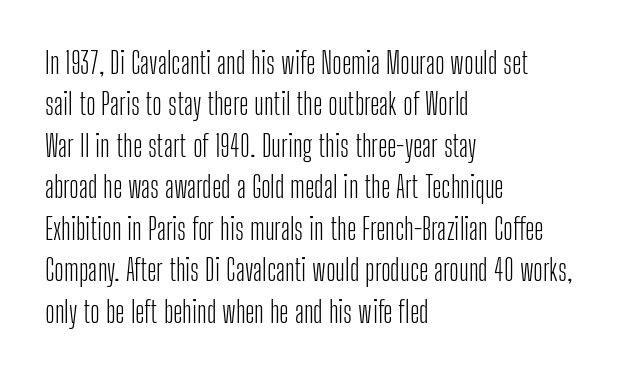
{"serif": "no", "italic": "no", "bold": "no", "weight": "light", "width": "condensed", "stroke_contrast": "low", "x_height": "medium", "monospaced": "no", "underline": "no", "align": "left", "line_spacing": "normal", "line_spacing_ratio": 1.43, "letter_spacing": "normal", "letter_spacing_em": 0.0, "glyph_px": 29}
